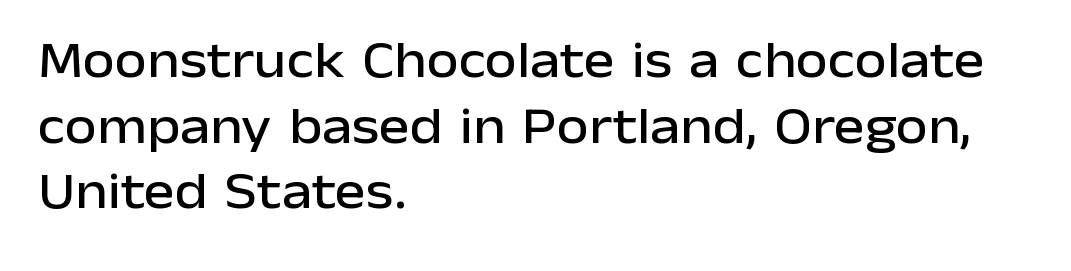
{"serif": "no", "italic": "no", "width": "normal", "stroke_contrast": "low", "x_height": "medium", "monospaced": "no", "underline": "no", "align": "left", "line_spacing": "normal", "line_spacing_ratio": 1.26, "letter_spacing": "normal", "letter_spacing_em": 0.0, "glyph_px": 52}
